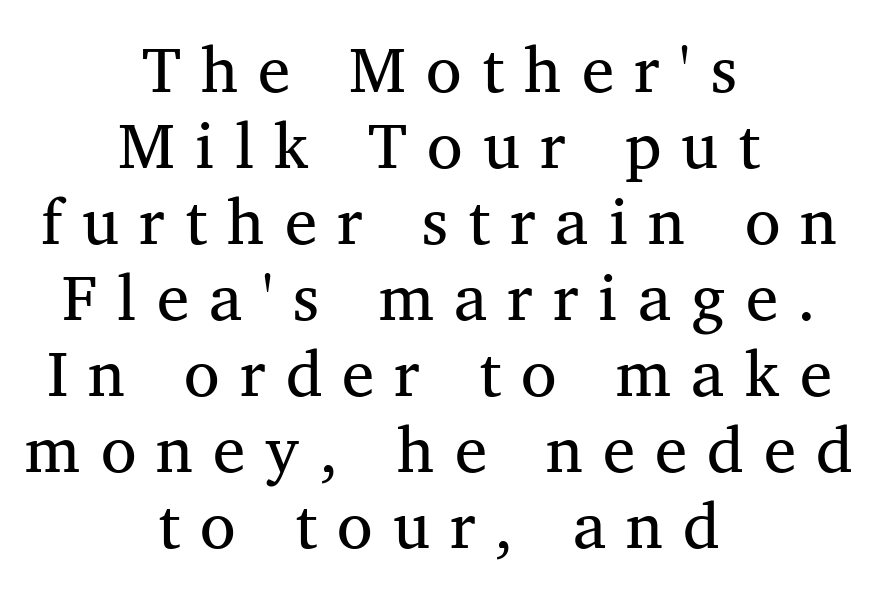
The image shows 65 px serif type; set centered, line spacing 1.17x, unusually wide letter spacing (+0.31 em), not underlined; medium stroke contrast and a medium x-height.
